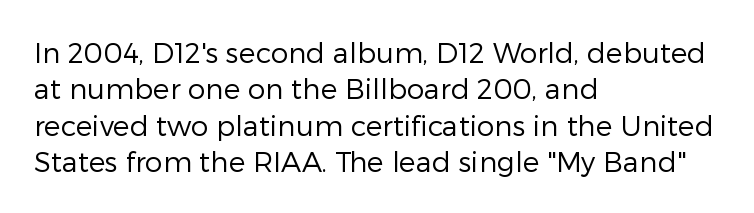
Q: Is the text bold? A: No.
Q: Is the text italic (slanted)? A: No, it is upright.
Q: Is the typeface a serif or a sans-serif typeface? A: Sans-serif.
Q: Is the text underlined? A: No.
Q: How is the paragraph aligned? A: Left-aligned.
Q: Is the spacing between letters normal or unusually wide? A: Normal.
Q: Is the spacing between lines tight, normal or loose? A: Normal.
Q: Width (condensed, normal, or wide)? A: Normal.
Q: Stroke contrast? A: Low.
Q: x-height? A: Medium.
Q: Monospaced? A: No.
